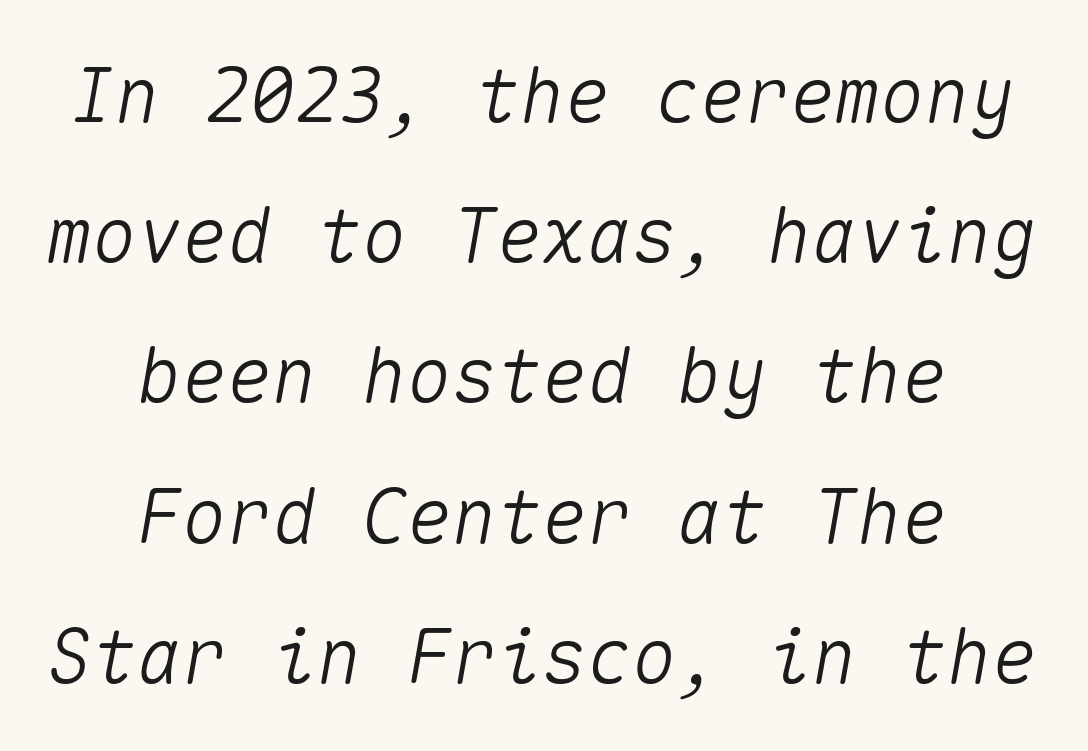
The image shows 75 px text type, italic (leaning right), monospaced; set centered, line spacing 1.87x, normal letter spacing, not underlined; medium stroke contrast and a medium x-height.
